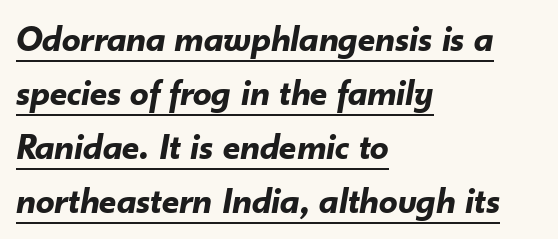
Look at the tracking — it's just the regular setting, nothing added. Decoration check: the copy is underlined. Leading: standard. Students, this is bold: see how much ink each stroke carries.
